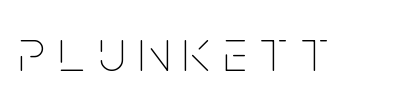
{"italic": "no", "bold": "no", "weight": "thin", "width": "condensed", "stroke_contrast": "low", "x_height": "large", "monospaced": "no", "underline": "no", "letter_spacing": "wide", "letter_spacing_em": 0.23, "glyph_px": 60}
